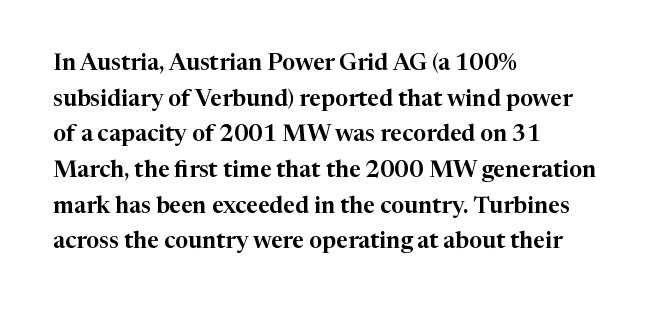
The image shows 23 px text type, upright; set left-aligned, normal line spacing (1.55x), normal letter spacing, not underlined.
